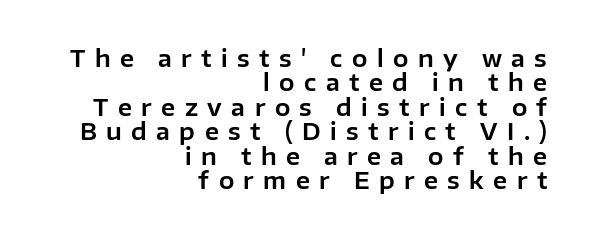
{"italic": "no", "underline": "no", "align": "right", "line_spacing": "tight", "line_spacing_ratio": 1.06, "letter_spacing": "wide", "letter_spacing_em": 0.41, "glyph_px": 23}
